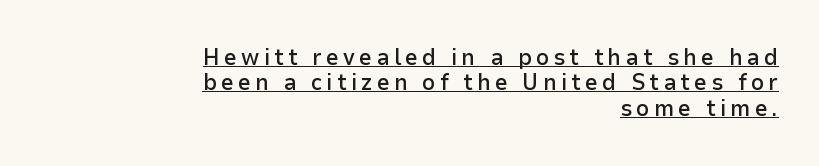
The image shows 23 px text type, upright; set right-aligned, tight line spacing (1.1x), underlined.
